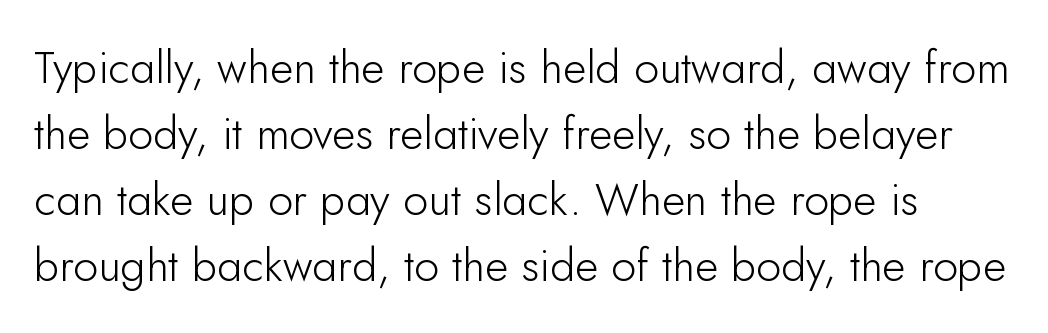
{"serif": "no", "italic": "no", "bold": "no", "weight": "light", "width": "normal", "stroke_contrast": "low", "x_height": "small", "monospaced": "no", "underline": "no", "line_spacing": "normal", "line_spacing_ratio": 1.47, "letter_spacing": "normal", "letter_spacing_em": 0.0, "glyph_px": 45}
